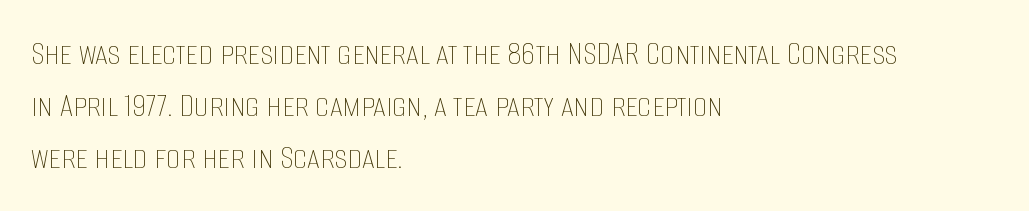
Baseline-to-baseline distance is the conventional proportion of letter height. Type without underlining. Proportional: the letters do not fall into vertical columns. Stems here are at most as thick as an everyday book face. Letter spacing: default.
